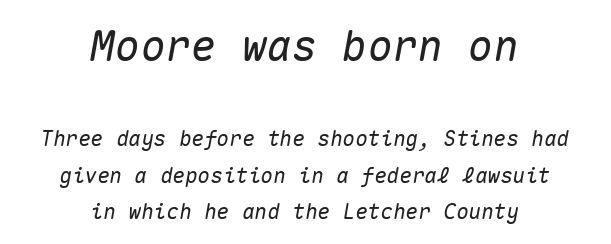
Q: Is the text italic (slanted)? A: Yes, it leans right by about 10 degrees.
Q: Is the text underlined? A: No.
Q: How is the paragraph aligned? A: Centered.
Q: Is the spacing between letters normal or unusually wide? A: Normal.
Q: Which block of text is set in a larger size, the first (top) or the second (bottom)? A: The first (top) one.
Q: Width (condensed, normal, or wide)? A: Normal.
Q: Stroke contrast? A: Medium.
Q: x-height? A: Medium.
Q: Monospaced? A: Yes.
